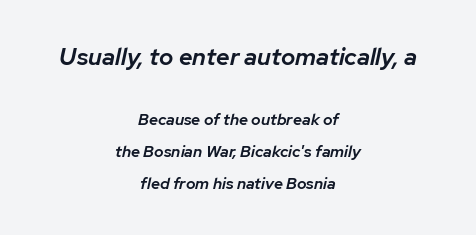
Q: Is the text bold? A: Semi-bold.
Q: Is the text italic (slanted)? A: Yes, it leans right by about 12 degrees.
Q: Is the text underlined? A: No.
Q: How is the paragraph aligned? A: Centered.
Q: Is the spacing between letters normal or unusually wide? A: Normal.
Q: Is the spacing between lines tight, normal or loose? A: Loose.
Q: Which block of text is set in a larger size, the first (top) or the second (bottom)? A: The first (top) one.
